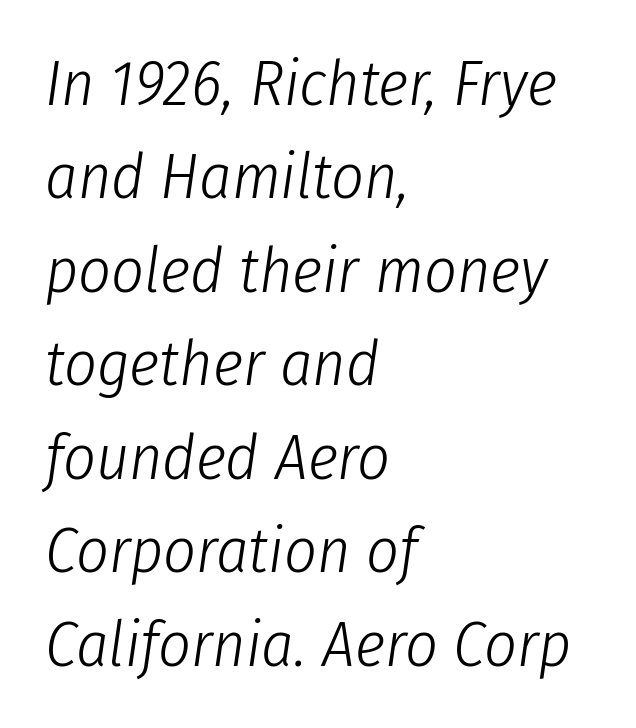
Proportional: the letters do not fall into vertical columns. These lines keep a tight, regular rhythm from letter to letter. Designer's note — italics engaged. Nothing heavy about these letters — not bold at all. A classic flush-left, rag-right setting is used for this passage.
